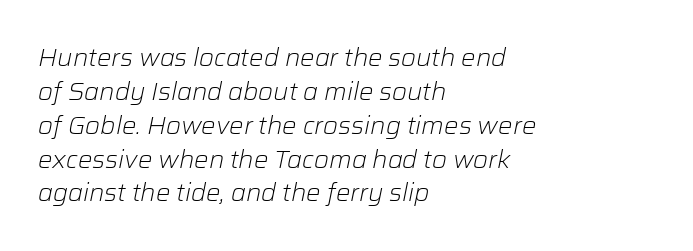
The image shows 24 px text type, italic (leaning right); set left-aligned, normal line spacing (1.41x), normal letter spacing, not underlined.
